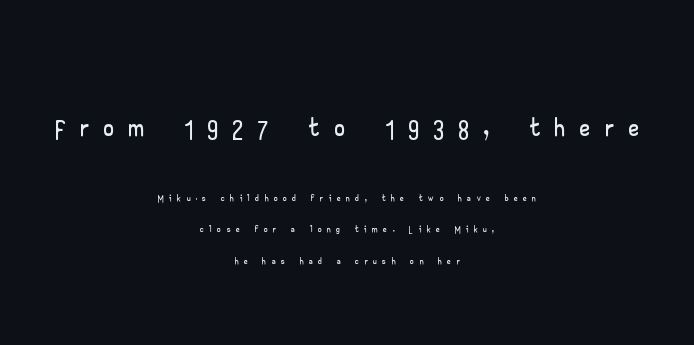
The image shows 38 px wide sans-serif type, upright; set centered, loose line spacing (2.27x), unusually wide letter spacing (+0.42 em), not underlined; the first (top) block is 2.71x larger; low stroke contrast and a small x-height.
